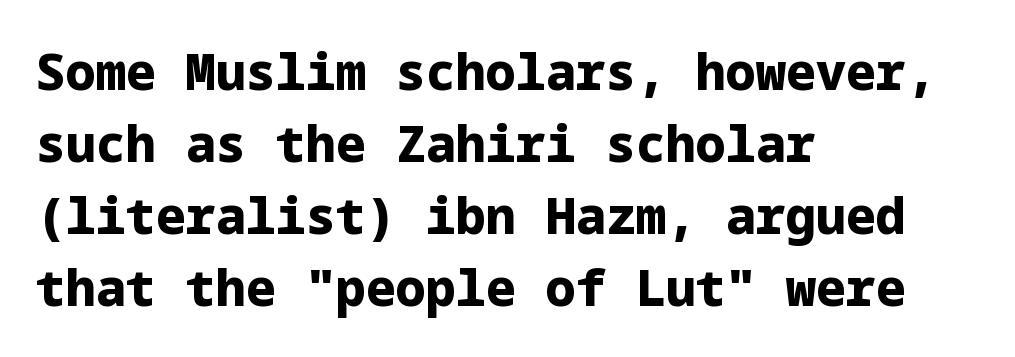
{"serif": "no", "italic": "no", "bold": "yes", "weight": "heavy", "width": "normal", "stroke_contrast": "low", "x_height": "medium", "underline": "no", "align": "left", "line_spacing": "normal", "line_spacing_ratio": 1.44, "letter_spacing": "normal", "letter_spacing_em": 0.0, "glyph_px": 50}
